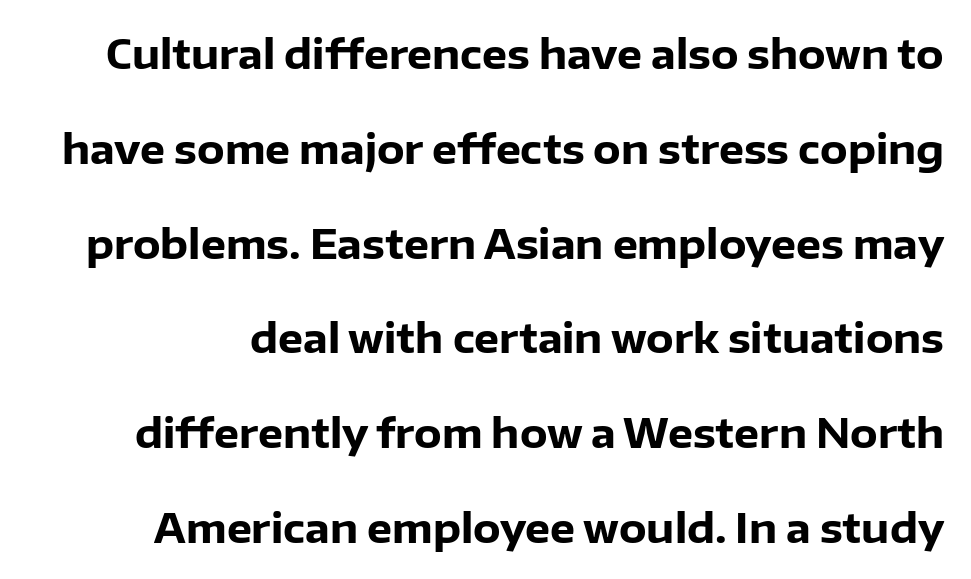
Q: Is the text bold? A: Yes.
Q: Is the text italic (slanted)? A: No, it is upright.
Q: Is the typeface a serif or a sans-serif typeface? A: Sans-serif.
Q: Is the text underlined? A: No.
Q: Is the spacing between letters normal or unusually wide? A: Normal.
Q: Is the spacing between lines tight, normal or loose? A: Loose.
Q: Width (condensed, normal, or wide)? A: Normal.
Q: Stroke contrast? A: Low.
Q: x-height? A: Medium.
Q: Monospaced? A: No.
